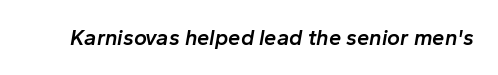
Emphasis-style slanted type is in use. How are the letters spaced? Ordinarily, with no added tracking. The words here are not underlined. This is the in-between weight designers call semibold or demi.
